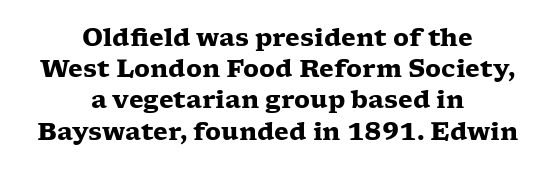
Q: Is the text bold? A: Yes.
Q: Is the text italic (slanted)? A: No, it is upright.
Q: Is the text underlined? A: No.
Q: How is the paragraph aligned? A: Centered.
Q: Is the spacing between letters normal or unusually wide? A: Normal.
Q: Is the spacing between lines tight, normal or loose? A: Normal.
